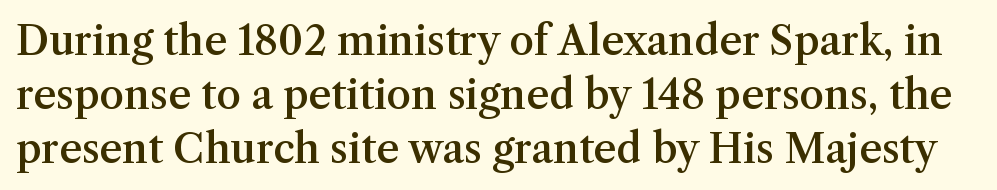
Q: Is the text bold? A: Semi-bold.
Q: Is the text italic (slanted)? A: No, it is upright.
Q: Is the typeface a serif or a sans-serif typeface? A: Serif.
Q: Is the text underlined? A: No.
Q: Is the spacing between letters normal or unusually wide? A: Normal.
Q: Is the spacing between lines tight, normal or loose? A: Normal.
Q: Width (condensed, normal, or wide)? A: Normal.
Q: Stroke contrast? A: Medium.
Q: x-height? A: Medium.
Q: Monospaced? A: No.
